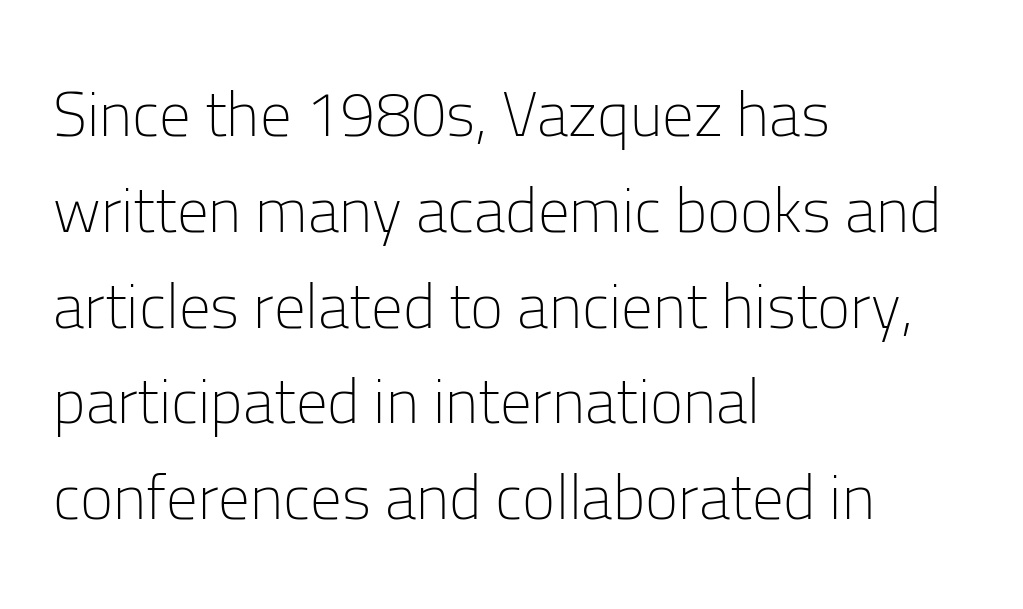
Do the characters align in a grid? No, the font is proportional. Nobody touched the tracking dial on this one. Check the space under the baseline: it is left empty. The passage shown is not bold in any degree. These lines are set flush left with a ragged right edge. In terms of leading, this rendering sits right in the middle.
